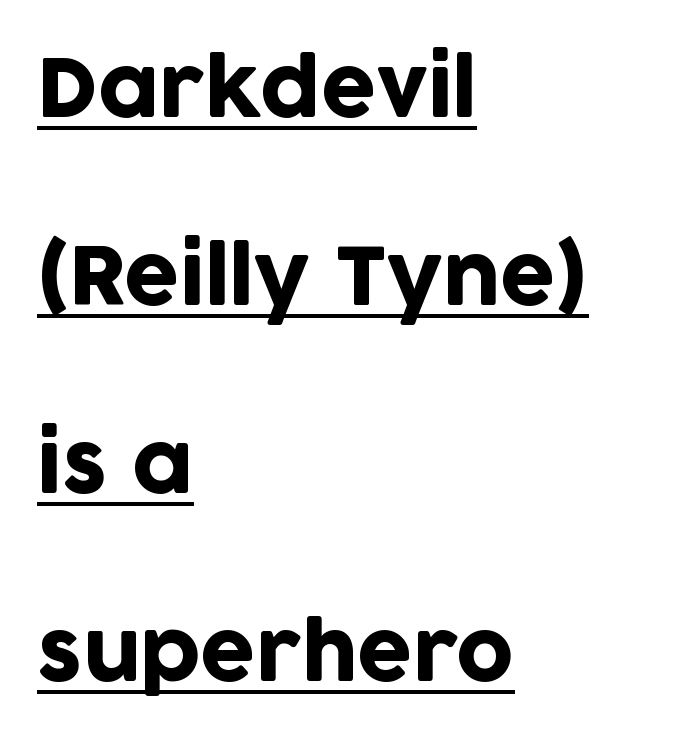
Q: Is the text italic (slanted)? A: No, it is upright.
Q: Is the typeface a serif or a sans-serif typeface? A: Sans-serif.
Q: Is the text underlined? A: Yes.
Q: How is the paragraph aligned? A: Left-aligned.
Q: Is the spacing between letters normal or unusually wide? A: Normal.
Q: Is the spacing between lines tight, normal or loose? A: Loose.
Q: Width (condensed, normal, or wide)? A: Normal.
Q: Stroke contrast? A: Low.
Q: x-height? A: Large.
Q: Monospaced? A: No.
